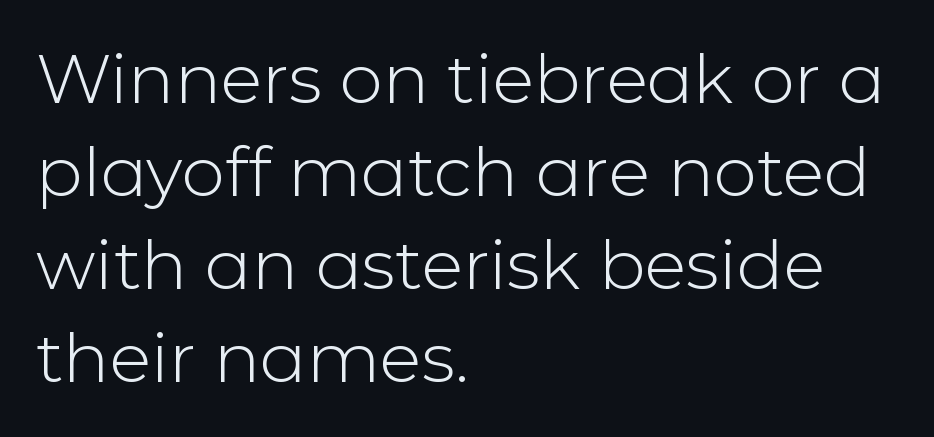
The image shows 69 px light sans-serif type, upright; set left-aligned, normal line spacing (1.35x), normal letter spacing, not underlined; low stroke contrast and a medium x-height.
